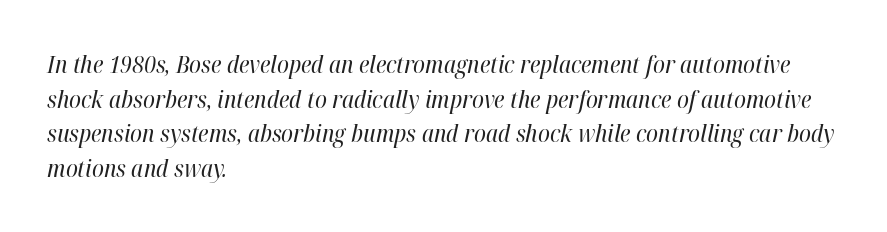
The image shows 24 px text type, italic (leaning right); set left-aligned, normal line spacing (1.44x), normal letter spacing, not underlined.
